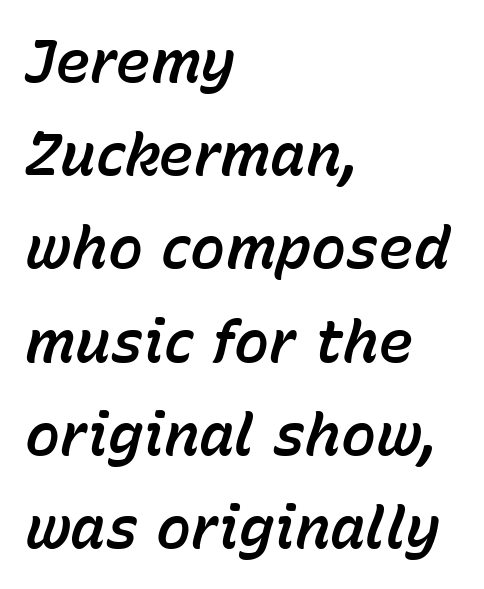
Q: Is the text italic (slanted)? A: Yes, it leans right by about 15 degrees.
Q: Is the text underlined? A: No.
Q: How is the paragraph aligned? A: Left-aligned.
Q: Is the spacing between letters normal or unusually wide? A: Normal.
Q: Is the spacing between lines tight, normal or loose? A: Normal.
Q: Width (condensed, normal, or wide)? A: Normal.
Q: Stroke contrast? A: Low.
Q: x-height? A: Medium.
Q: Monospaced? A: No.
